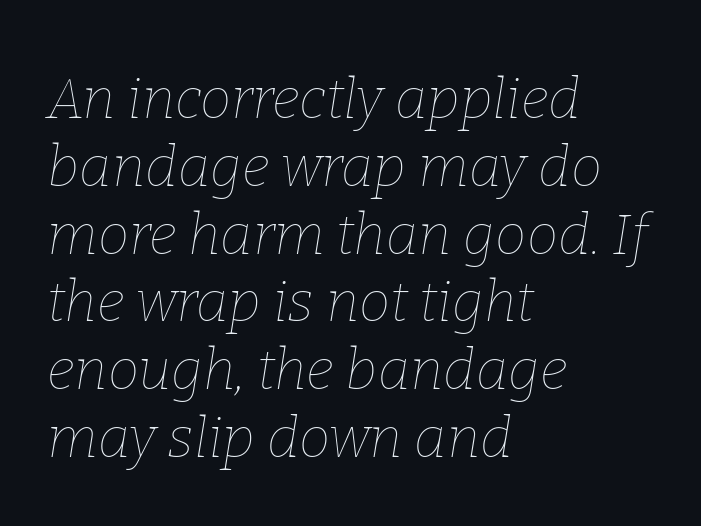
Stroke mass is kept to a normal reading level or below. Notice how the passage keeps a crisp vertical edge on the left only. Looking at the ascenders, they clearly lean. This sample has the flowing, uneven cadence of proportional lettering.
